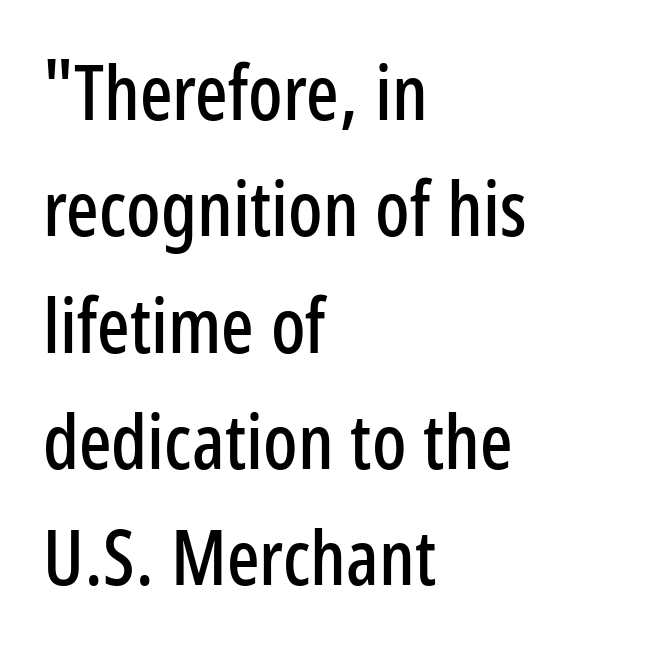
The image shows 76 px condensed sans-serif type, upright; set left-aligned, normal line spacing (1.53x), normal letter spacing, not underlined; low stroke contrast and a medium x-height.
